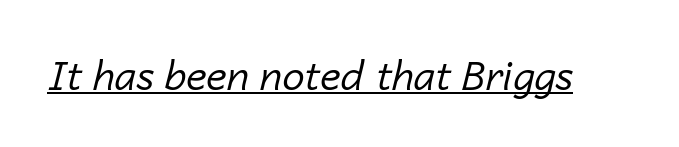
Nobody touched the tracking dial on this one. Students, observe the line beneath the letters — that is underlining. You could not count columns in this text — the font is proportionally spaced. The font is comparable to plain body text, perhaps lighter. Italic? Definitely — the glyphs are oblique.
